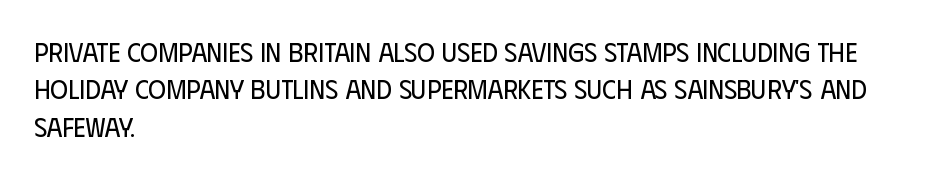
Q: Is the text bold? A: No.
Q: Is the text italic (slanted)? A: No, it is upright.
Q: Is the text underlined? A: No.
Q: How is the paragraph aligned? A: Left-aligned.
Q: Is the spacing between letters normal or unusually wide? A: Normal.
Q: Is the spacing between lines tight, normal or loose? A: Normal.
